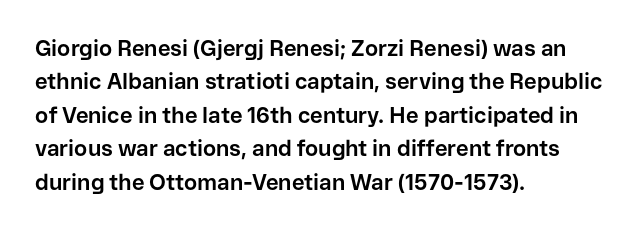
{"italic": "no", "bold": "yes", "underline": "no", "align": "left", "line_spacing": "normal", "line_spacing_ratio": 1.52, "letter_spacing": "normal", "letter_spacing_em": 0.0, "glyph_px": 22}
